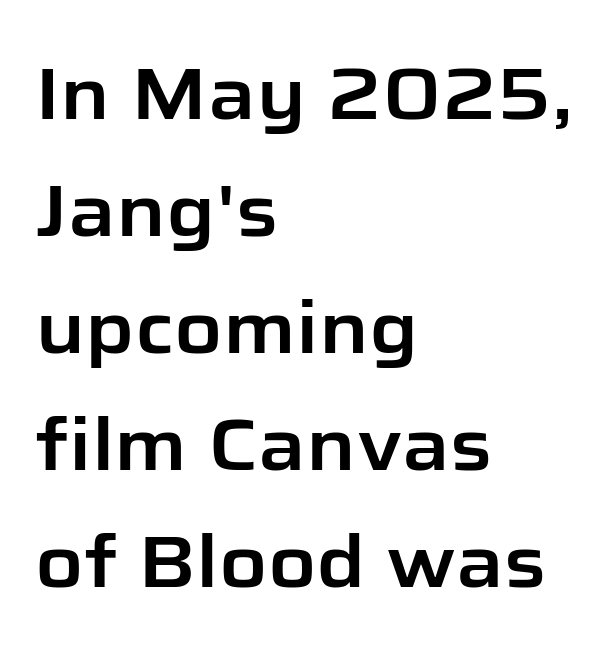
Q: Is the text italic (slanted)? A: No, it is upright.
Q: Is the typeface a serif or a sans-serif typeface? A: Sans-serif.
Q: Is the text underlined? A: No.
Q: How is the paragraph aligned? A: Left-aligned.
Q: Is the spacing between letters normal or unusually wide? A: Normal.
Q: Is the spacing between lines tight, normal or loose? A: Normal.
Q: Width (condensed, normal, or wide)? A: Normal.
Q: Stroke contrast? A: Low.
Q: x-height? A: Medium.
Q: Monospaced? A: No.
